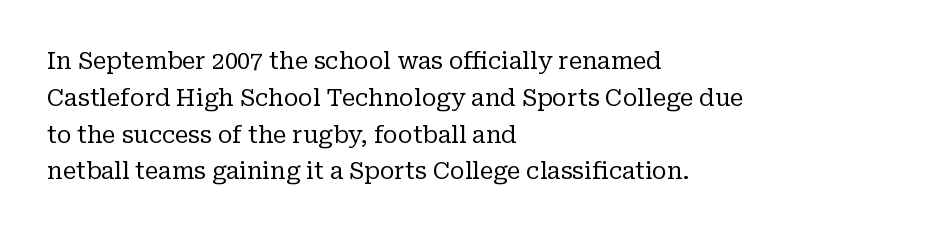
The rendering uses a moderate line-height, typical for paragraphs. The cut favours lightness, reaching ordinary text weight at its darkest. This is roman type, the default non-slanted kind. A student would call this left alignment; a typographer would say flush left, rag right. Honestly, there is no underline to notice here at all. The letterforms sit shoulder to shoulder at normal distance.
